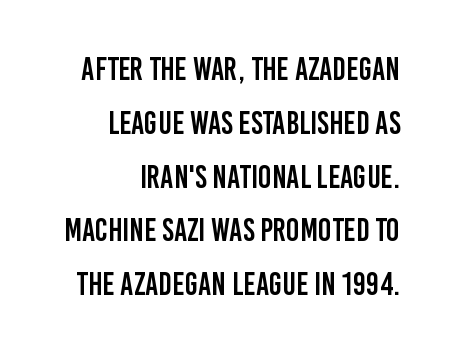
The image shows 32 px condensed sans-serif type, upright; set right-aligned, normal line spacing (1.68x), normal letter spacing, not underlined; low stroke contrast and a large x-height.
